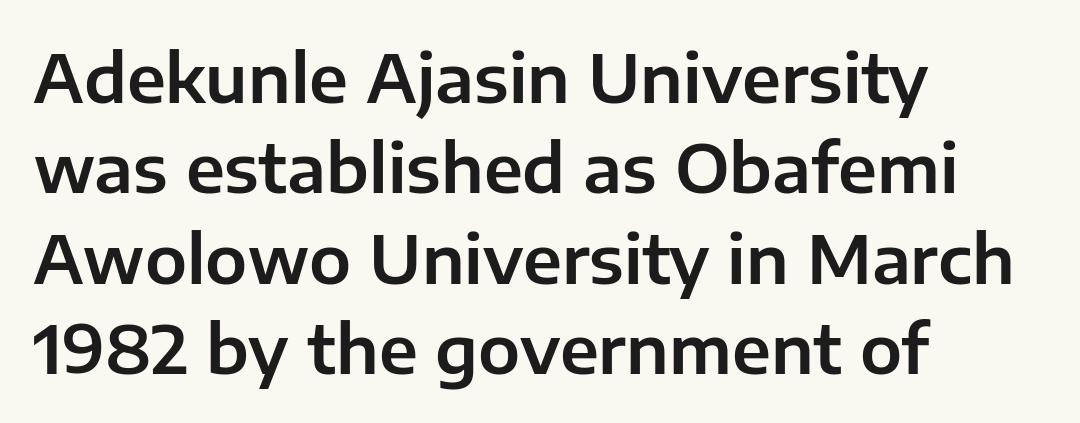
{"serif": "no", "italic": "no", "width": "normal", "stroke_contrast": "low", "x_height": "medium", "monospaced": "no", "underline": "no", "align": "left", "line_spacing": "normal", "line_spacing_ratio": 1.35, "letter_spacing": "normal", "letter_spacing_em": 0.0, "glyph_px": 67}
